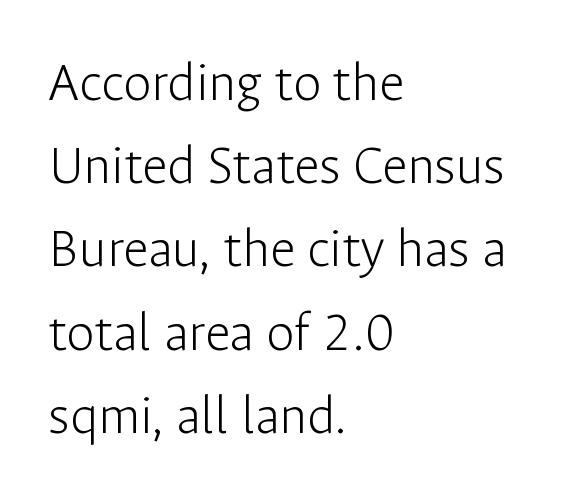
{"serif": "no", "italic": "no", "bold": "no", "weight": "light", "width": "normal", "stroke_contrast": "low", "x_height": "medium", "monospaced": "no", "underline": "no", "align": "left", "line_spacing": "normal", "line_spacing_ratio": 1.46, "letter_spacing": "normal", "letter_spacing_em": 0.0, "glyph_px": 57}
